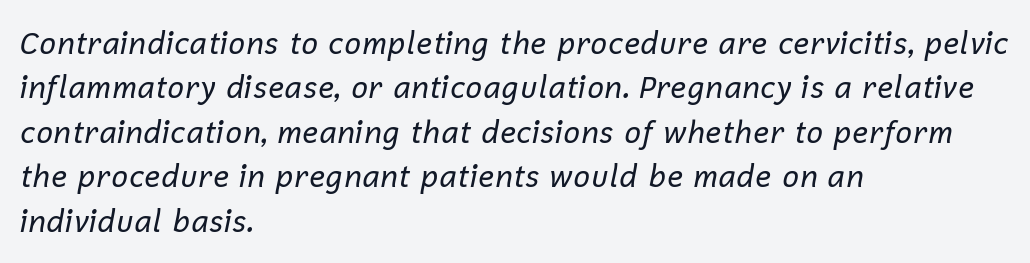
The image shows 30 px regular-weight type, italic (leaning right); set left-aligned, normal line spacing (1.48x), normal letter spacing, not underlined; low stroke contrast and a medium x-height.
